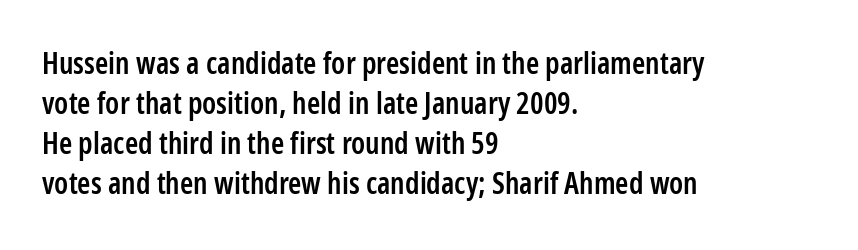
Q: Is the text bold? A: Semi-bold.
Q: Is the text italic (slanted)? A: No, it is upright.
Q: Is the typeface a serif or a sans-serif typeface? A: Sans-serif.
Q: Is the text underlined? A: No.
Q: How is the paragraph aligned? A: Left-aligned.
Q: Is the spacing between letters normal or unusually wide? A: Normal.
Q: Is the spacing between lines tight, normal or loose? A: Normal.
Q: Width (condensed, normal, or wide)? A: Condensed.
Q: Stroke contrast? A: Low.
Q: x-height? A: Medium.
Q: Monospaced? A: No.
